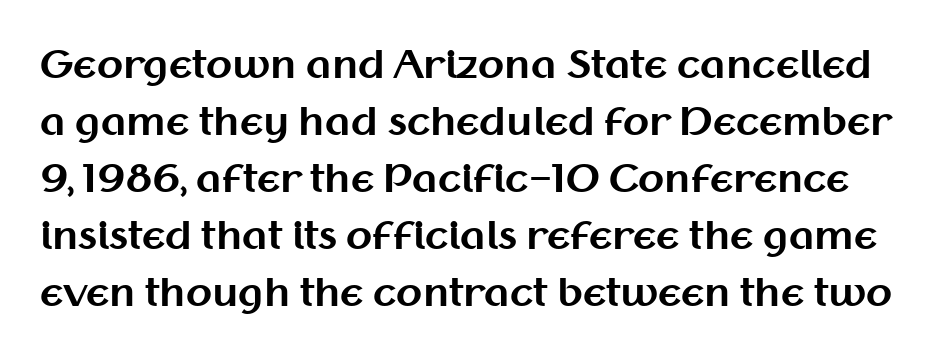
Compared with an ordinary text face, these strokes are far heavier — a full bold. Character widths vary here, with narrow letters taking less room than wide ones. Leading: standard. A sans-serif font was chosen for this passage. This rendering features lettering with no underline.
